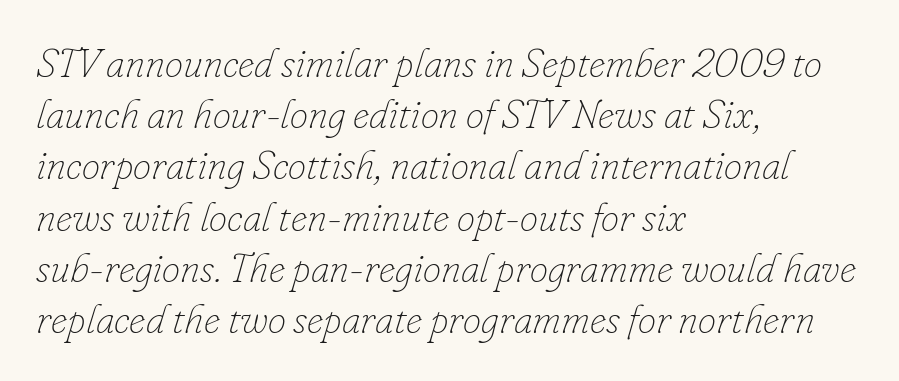
{"italic": "yes", "lean": "right", "slant_degrees": 16, "bold": "no", "weight": "thin", "width": "normal", "stroke_contrast": "low", "x_height": "small", "monospaced": "no", "underline": "no", "align": "left", "line_spacing": "normal", "line_spacing_ratio": 1.25, "letter_spacing": "normal", "letter_spacing_em": 0.0, "glyph_px": 41}
